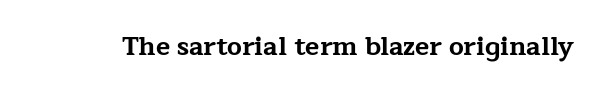
{"italic": "no", "bold": "yes", "underline": "no", "letter_spacing": "normal", "letter_spacing_em": 0.0, "glyph_px": 26}
